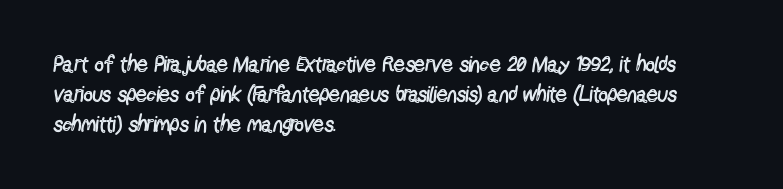
{"bold": "no", "underline": "no", "align": "left", "line_spacing": "normal", "line_spacing_ratio": 1.36, "letter_spacing": "normal", "letter_spacing_em": 0.0, "glyph_px": 22}
